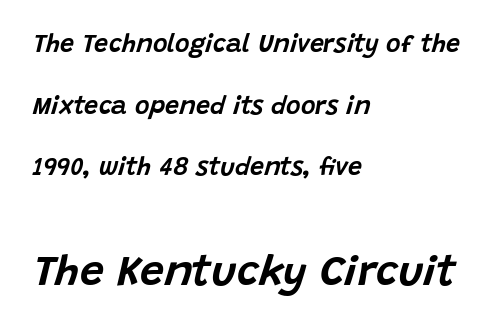
The image shows 43 px text type, italic (leaning right); set left-aligned, loose line spacing (2.47x), normal letter spacing, not underlined; the second (bottom) block is 1.72x larger; low stroke contrast and a large x-height.
